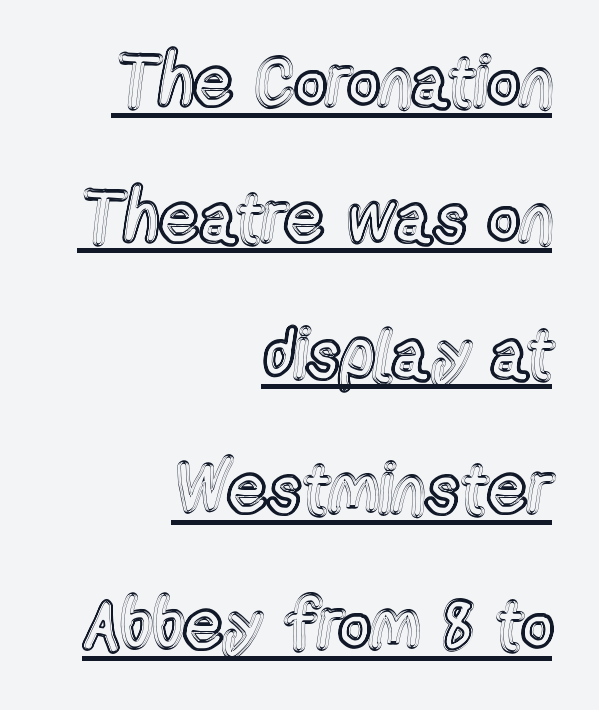
Line ends are locked; line starts wander. These lines are rendered in a variable-pitch font. Does a line run under the words? Yes, clearly.
